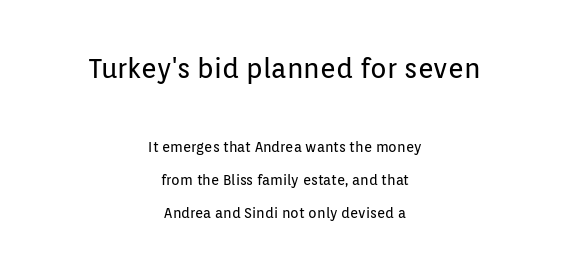
The image shows 27 px text type, upright; set centered, loose line spacing (2.38x), normal letter spacing, not underlined; the first (top) block is 1.93x larger.
